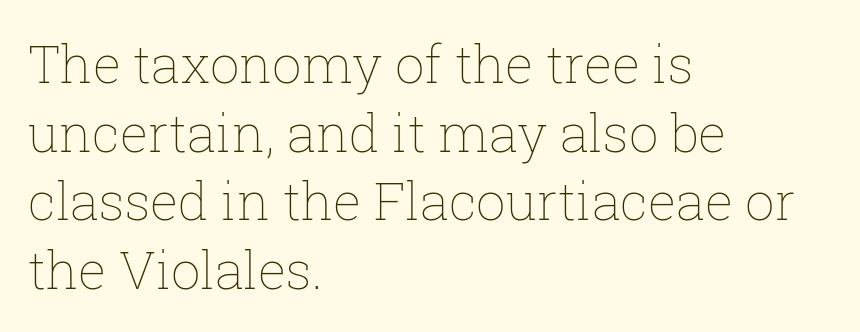
{"italic": "no", "bold": "no", "weight": "thin", "width": "normal", "stroke_contrast": "low", "x_height": "medium", "monospaced": "no", "underline": "no", "align": "left", "line_spacing": "normal", "line_spacing_ratio": 1.32, "letter_spacing": "normal", "letter_spacing_em": 0.0, "glyph_px": 52}
